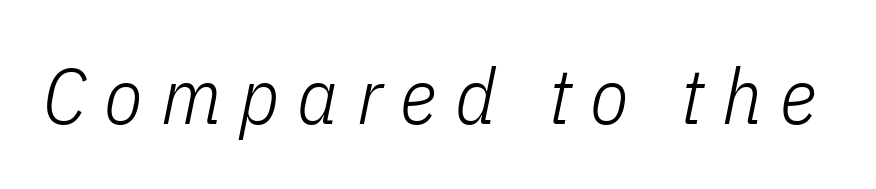
Q: Is the text bold? A: No.
Q: Is the text italic (slanted)? A: Yes, it leans right by about 11 degrees.
Q: Is the text underlined? A: No.
Q: Is the spacing between letters normal or unusually wide? A: Unusually wide.
Q: Width (condensed, normal, or wide)? A: Condensed.
Q: Stroke contrast? A: Low.
Q: x-height? A: Medium.
Q: Monospaced? A: No.
